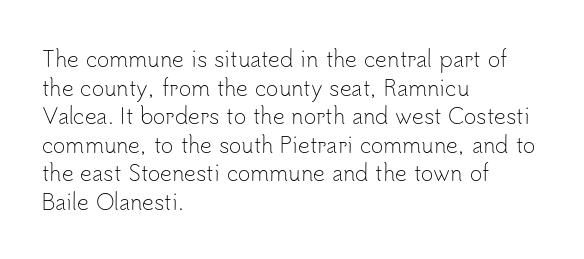
The image shows 21 px text type, upright; set left-aligned, normal line spacing (1.36x), normal letter spacing, not underlined.
